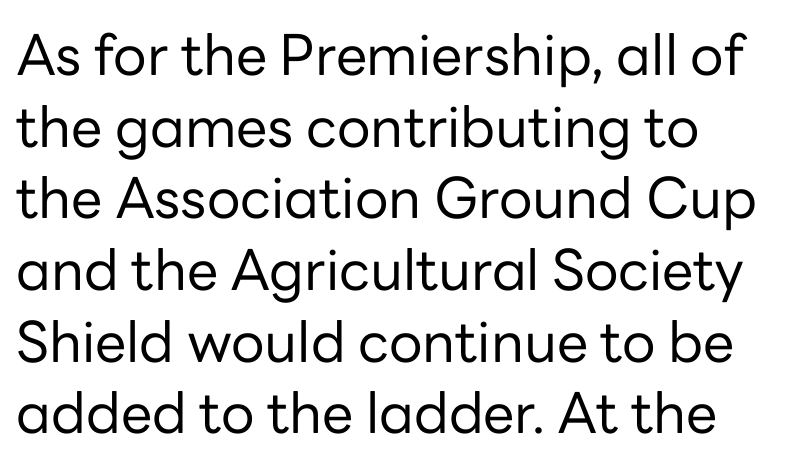
Q: Is the text bold? A: No.
Q: Is the text italic (slanted)? A: No, it is upright.
Q: Is the typeface a serif or a sans-serif typeface? A: Sans-serif.
Q: Is the text underlined? A: No.
Q: How is the paragraph aligned? A: Left-aligned.
Q: Is the spacing between letters normal or unusually wide? A: Normal.
Q: Is the spacing between lines tight, normal or loose? A: Normal.
Q: Width (condensed, normal, or wide)? A: Normal.
Q: Stroke contrast? A: Low.
Q: x-height? A: Medium.
Q: Monospaced? A: No.
